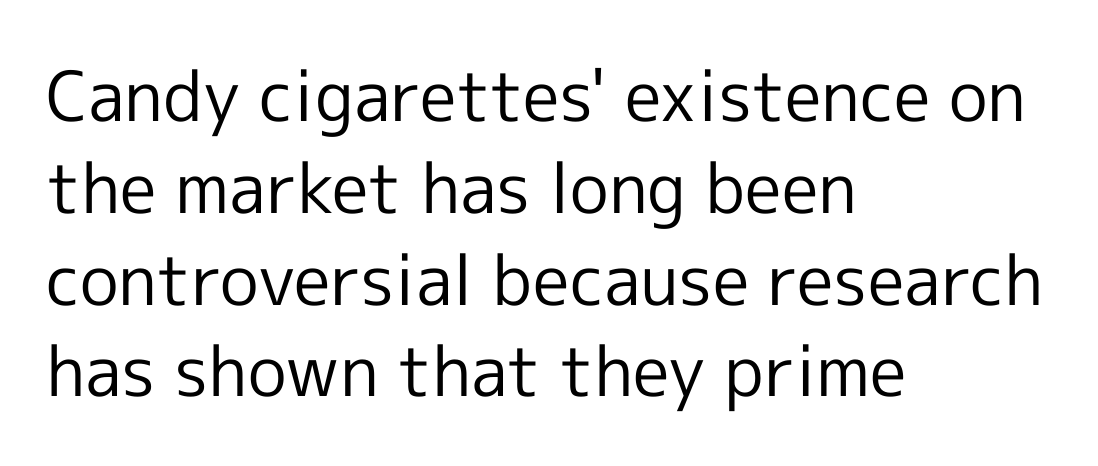
This is not heavy type; no bold has been used. The paragraph shown leans on its left margin. Compared with typical body copy, the letter spacing here is the same. The block of text has a typical density, with ordinary space between rows. Characters remain perfectly vertical along every line.
